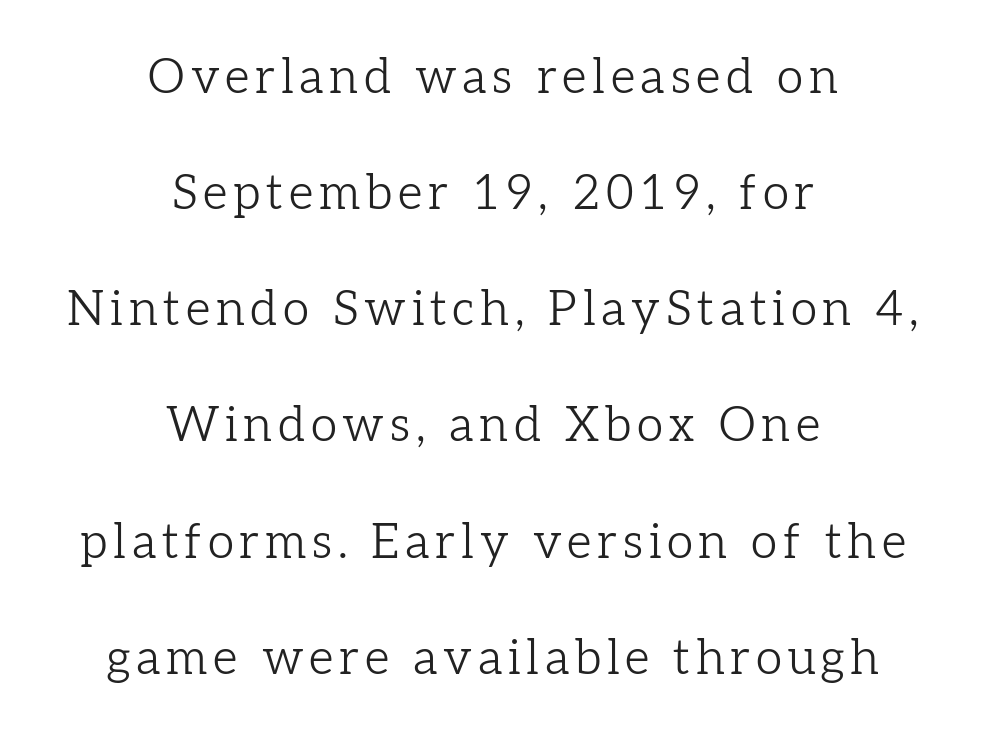
{"serif": "yes", "italic": "no", "bold": "no", "weight": "light", "width": "normal", "stroke_contrast": "low", "x_height": "medium", "monospaced": "no", "underline": "no", "align": "center", "line_spacing": "loose", "line_spacing_ratio": 2.42, "glyph_px": 48}
